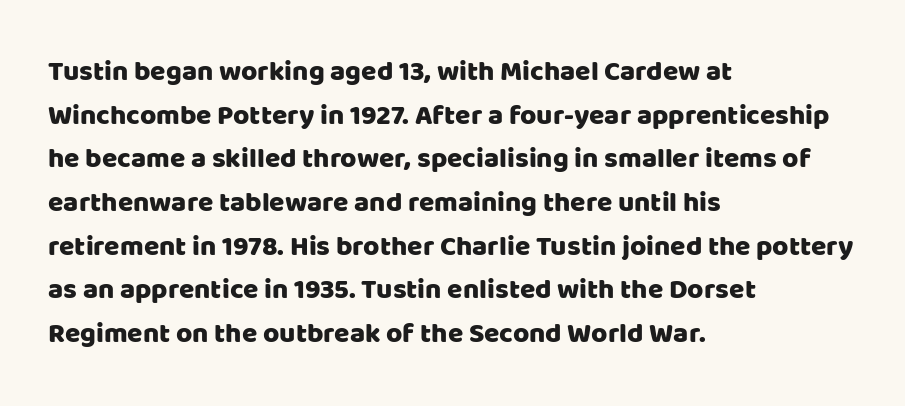
{"serif": "no", "italic": "no", "width": "normal", "stroke_contrast": "low", "x_height": "large", "monospaced": "no", "underline": "no", "align": "left", "line_spacing": "normal", "line_spacing_ratio": 1.56, "letter_spacing": "normal", "letter_spacing_em": 0.0, "glyph_px": 28}
